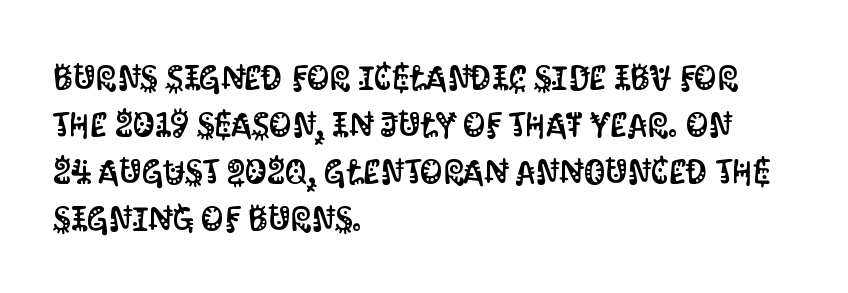
Q: Is the text italic (slanted)? A: No, it is upright.
Q: Is the typeface a serif or a sans-serif typeface? A: Sans-serif.
Q: Is the text underlined? A: No.
Q: How is the paragraph aligned? A: Left-aligned.
Q: Is the spacing between letters normal or unusually wide? A: Normal.
Q: Is the spacing between lines tight, normal or loose? A: Normal.
Q: Width (condensed, normal, or wide)? A: Condensed.
Q: Stroke contrast? A: Medium.
Q: x-height? A: Large.
Q: Monospaced? A: No.
